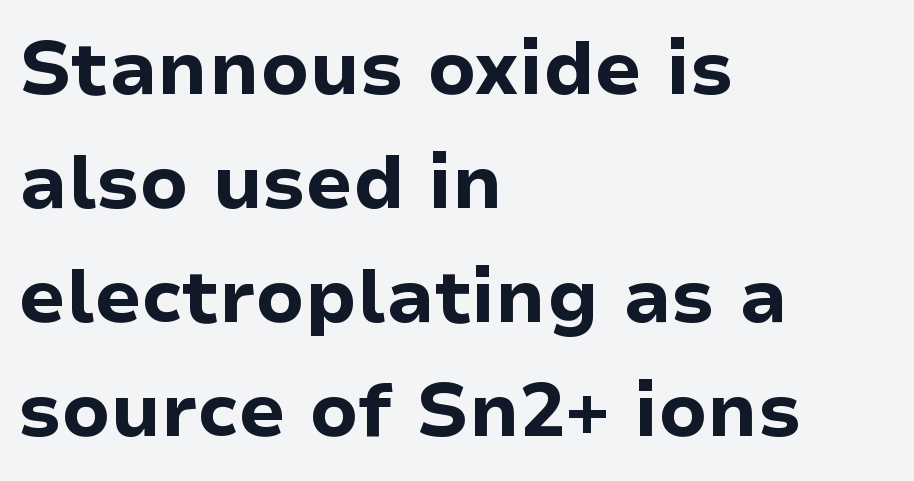
The image shows 75 px bold sans-serif type, upright; set left-aligned, normal line spacing (1.52x), normal letter spacing, not underlined; low stroke contrast and a medium x-height.
